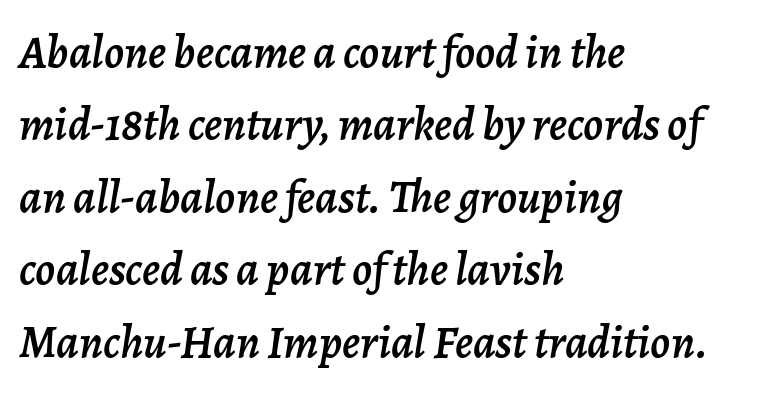
A typesetter would call this leading conventional body-copy spacing. Would a proofreader flag this as italicized? Yes. The rendering uses natural spacing where letterforms have individual widths. These lines keep a tight, regular rhythm from letter to letter. The text block is weighted toward the left margin, trailing off unevenly rightward. Anything drawn beneath the words? Only blank space.
